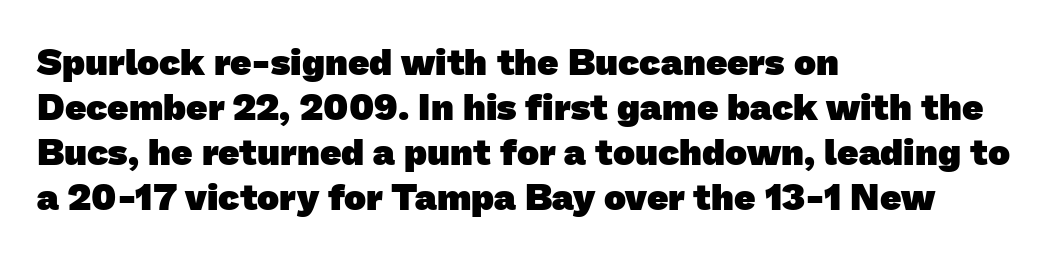
Does the weight exceed regular? Yes, all the way to bold. You could not count columns in this text — the font is proportionally spaced. The letters carry no serifs — their stems end cleanly without finishing strokes. Underline: absent.
